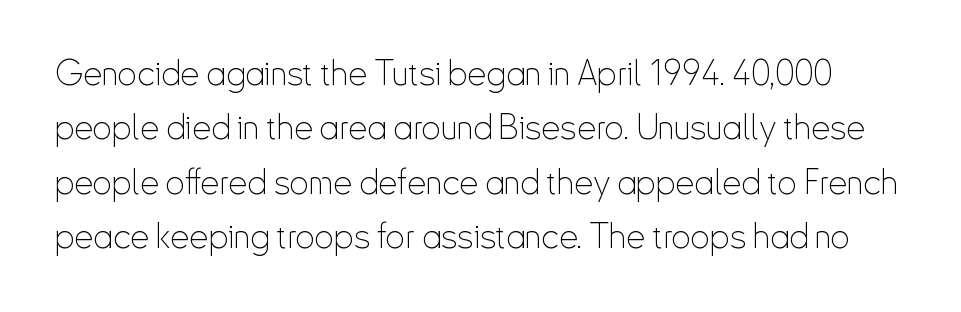
Q: Is the text bold? A: No.
Q: Is the text italic (slanted)? A: No, it is upright.
Q: Is the typeface a serif or a sans-serif typeface? A: Sans-serif.
Q: Is the text underlined? A: No.
Q: Is the spacing between letters normal or unusually wide? A: Normal.
Q: Is the spacing between lines tight, normal or loose? A: Normal.
Q: Width (condensed, normal, or wide)? A: Condensed.
Q: Stroke contrast? A: Low.
Q: x-height? A: Small.
Q: Monospaced? A: No.
